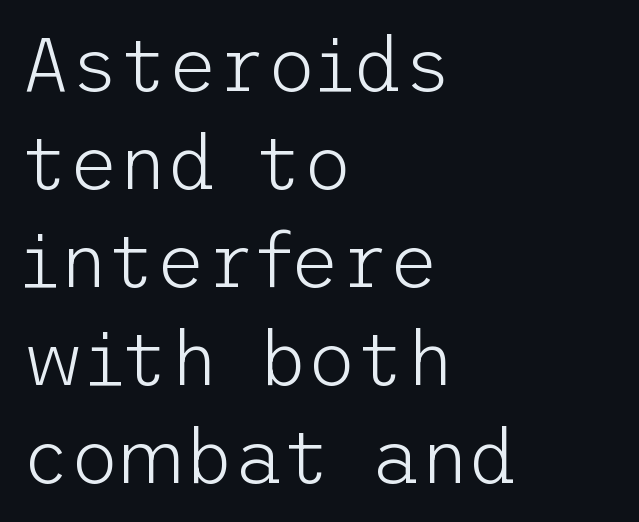
Stroke thickness stays within the range of a standard reading face or lighter. Characters remain perfectly vertical along every line. Stroke terminals: plain, sans-serif. Leading matches the norm, producing a regular column.
